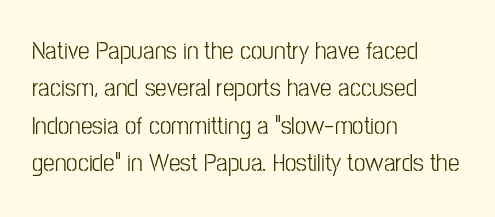
{"italic": "no", "bold": "no", "underline": "no", "align": "left", "line_spacing": "normal", "line_spacing_ratio": 1.44, "letter_spacing": "normal", "letter_spacing_em": 0.0, "glyph_px": 26}
